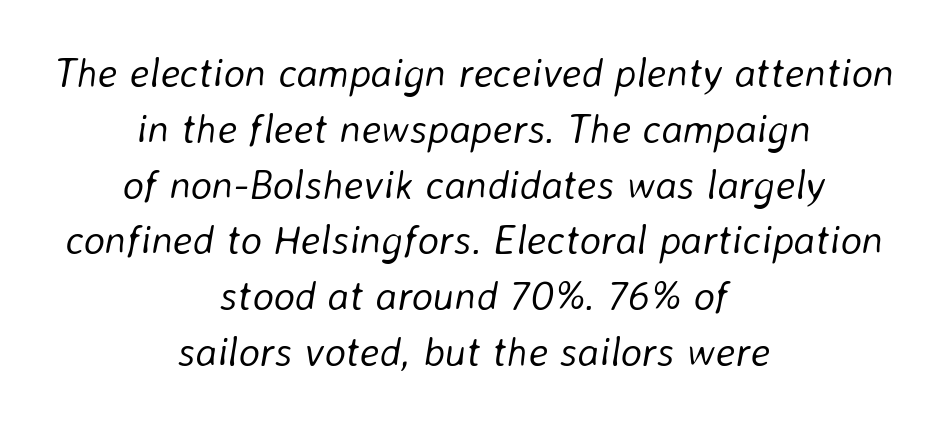
Q: Is the text bold? A: No.
Q: Is the text italic (slanted)? A: Yes, it leans right by about 8 degrees.
Q: Is the text underlined? A: No.
Q: How is the paragraph aligned? A: Centered.
Q: Is the spacing between letters normal or unusually wide? A: Normal.
Q: Is the spacing between lines tight, normal or loose? A: Normal.
Q: Width (condensed, normal, or wide)? A: Normal.
Q: Stroke contrast? A: Low.
Q: x-height? A: Medium.
Q: Monospaced? A: No.
